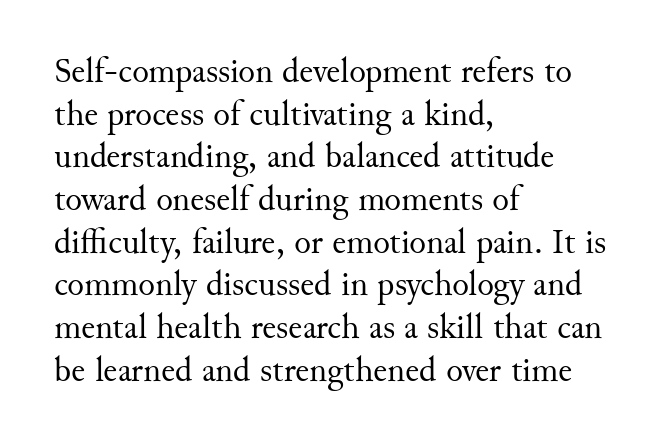
The image shows 35 px regular-weight serif type, upright; set left-aligned, line spacing 1.22x, normal letter spacing, not underlined; medium stroke contrast and a small x-height.
